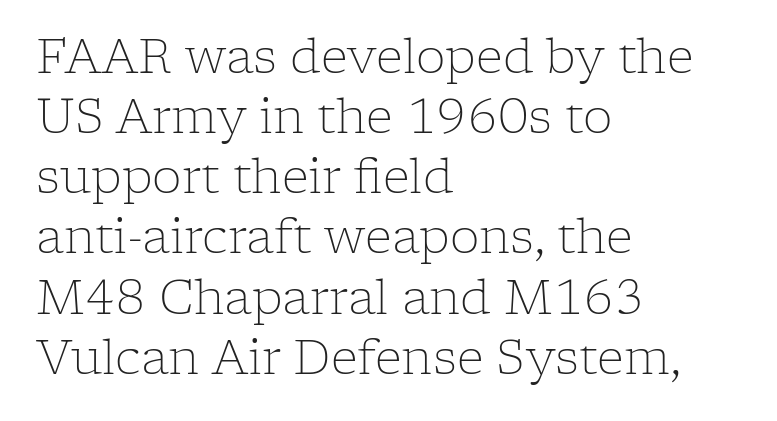
Baseline-to-baseline distance is the conventional proportion of letter height. Varying glyph widths throughout — classic text-font behaviour. This is not heavy type; no bold has been used. The typeface chosen for these lines features serifs.
